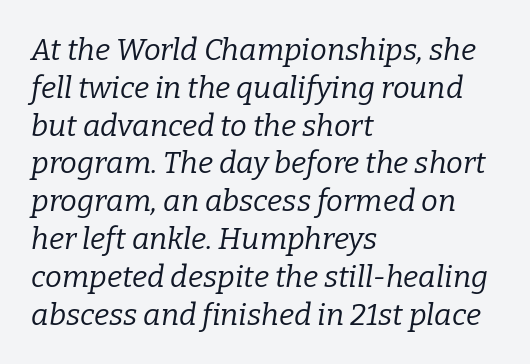
Check under the words: just untouched page. This is not heavy type; no bold has been used. Does the leading feel generous? No, just average. In terms of letterspacing, this is plain default setting. The typeface chosen for these lines features serifs.
